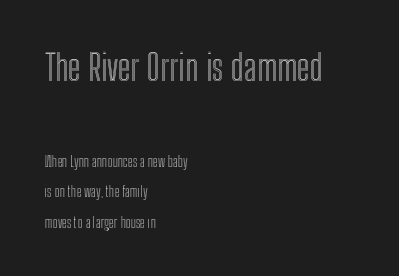
{"italic": "no", "width": "condensed", "x_height": "medium", "monospaced": "no", "underline": "no", "align": "left", "line_spacing": "loose", "line_spacing_ratio": 2.19, "letter_spacing": "normal", "letter_spacing_em": 0.0, "larger_block": "first", "size_ratio": 2.57, "glyph_px": 36}
